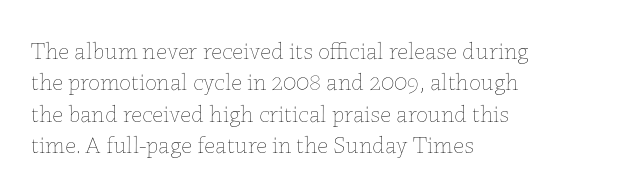
What stands out about the letter spacing? Nothing — it is the standard amount. Unmarked baselines from the first word to the last. The rendering anchors every line to the left-hand side. Regarding leading, the lines here are spaced in the standard way. Compared with a typical body face, this is equally light or lighter still. In terms of posture, this sample is upright.
